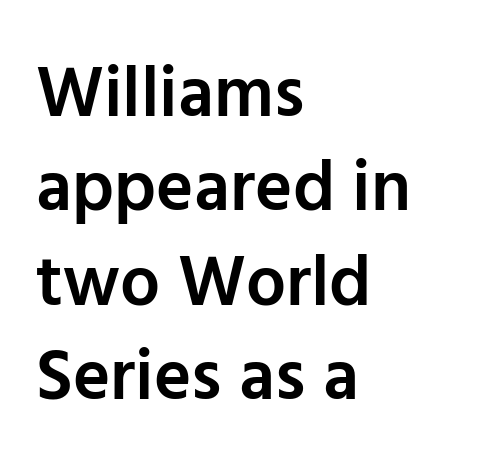
Q: Is the text bold? A: Semi-bold.
Q: Is the text italic (slanted)? A: No, it is upright.
Q: Is the typeface a serif or a sans-serif typeface? A: Sans-serif.
Q: Is the text underlined? A: No.
Q: How is the paragraph aligned? A: Left-aligned.
Q: Is the spacing between letters normal or unusually wide? A: Normal.
Q: Is the spacing between lines tight, normal or loose? A: Normal.
Q: Width (condensed, normal, or wide)? A: Normal.
Q: Stroke contrast? A: Low.
Q: x-height? A: Medium.
Q: Monospaced? A: No.
